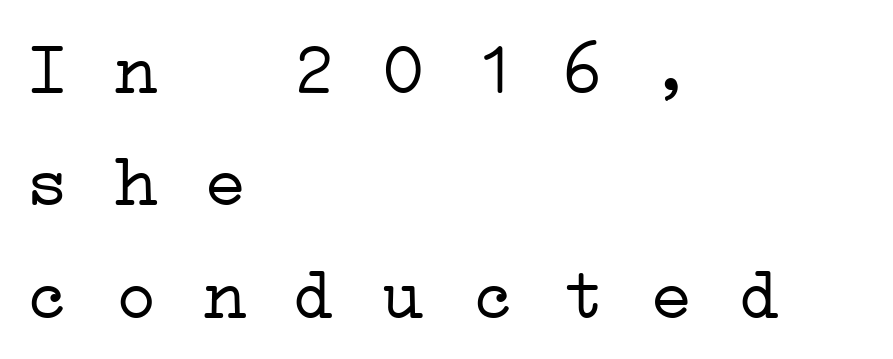
The image shows 74 px light, wide serif type, monospaced; set left-aligned, normal line spacing (1.52x), normal letter spacing, not underlined; low stroke contrast and a medium x-height.
